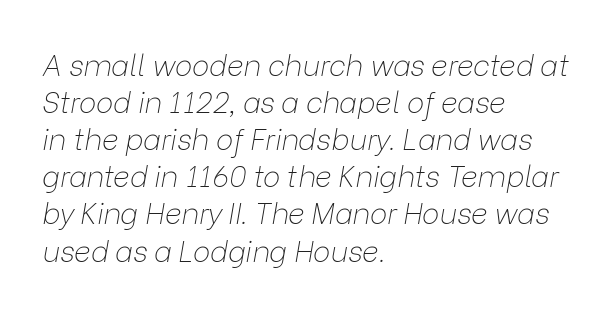
The image shows 29 px thin type, italic (leaning right); set left-aligned, normal line spacing (1.28x), normal letter spacing, not underlined; low stroke contrast and a medium x-height.
